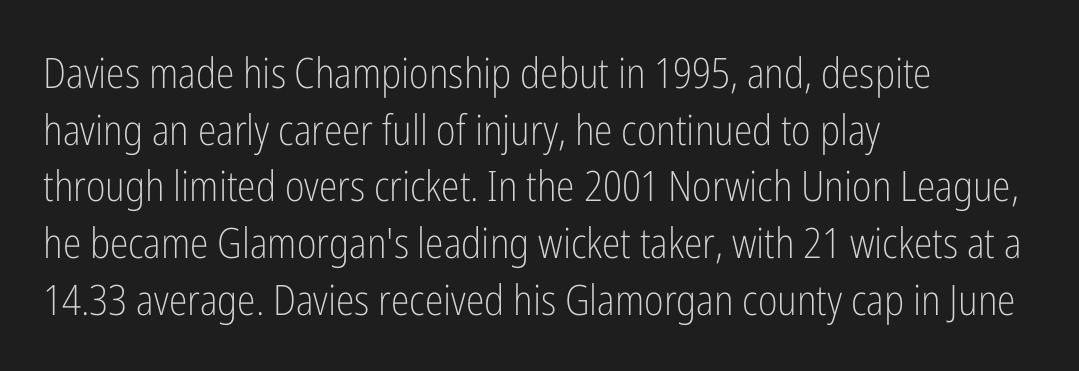
Q: Is the text bold? A: No.
Q: Is the text italic (slanted)? A: No, it is upright.
Q: Is the typeface a serif or a sans-serif typeface? A: Sans-serif.
Q: Is the text underlined? A: No.
Q: How is the paragraph aligned? A: Left-aligned.
Q: Is the spacing between letters normal or unusually wide? A: Normal.
Q: Is the spacing between lines tight, normal or loose? A: Normal.
Q: Width (condensed, normal, or wide)? A: Condensed.
Q: Stroke contrast? A: Low.
Q: x-height? A: Medium.
Q: Monospaced? A: No.
